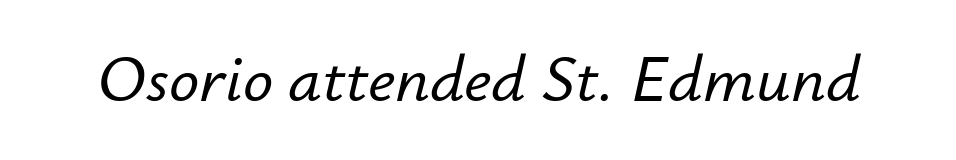
Q: Is the text italic (slanted)? A: Yes, it leans right by about 12 degrees.
Q: Is the text underlined? A: No.
Q: Is the spacing between letters normal or unusually wide? A: Normal.
Q: Width (condensed, normal, or wide)? A: Normal.
Q: Stroke contrast? A: Low.
Q: x-height? A: Small.
Q: Monospaced? A: No.
